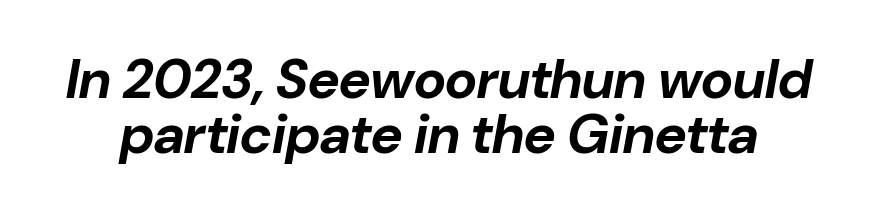
Q: Is the text bold? A: Yes.
Q: Is the text italic (slanted)? A: Yes, it leans right by about 10 degrees.
Q: Is the text underlined? A: No.
Q: Is the spacing between letters normal or unusually wide? A: Normal.
Q: Is the spacing between lines tight, normal or loose? A: Tight.
Q: Width (condensed, normal, or wide)? A: Normal.
Q: Stroke contrast? A: Low.
Q: x-height? A: Medium.
Q: Monospaced? A: No.
